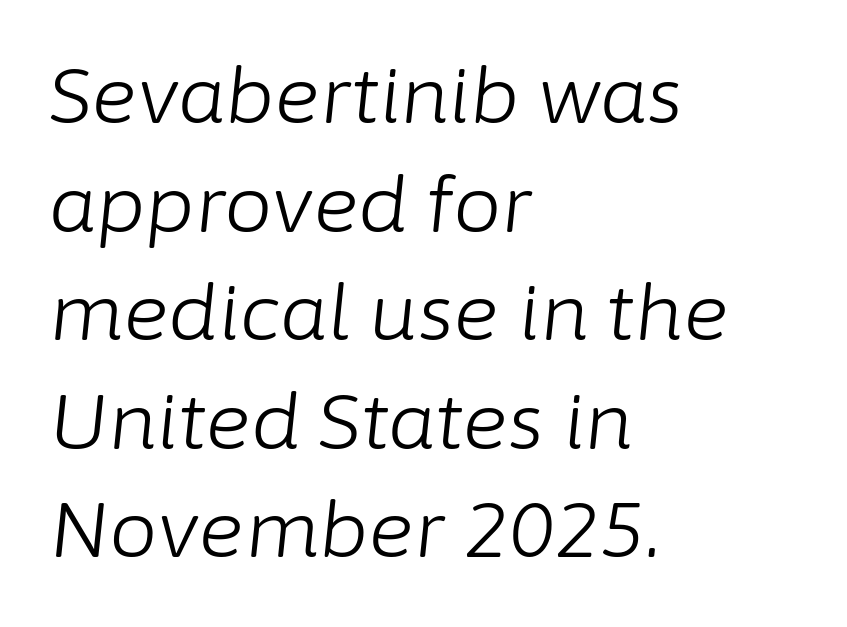
Q: Is the text bold? A: No.
Q: Is the text italic (slanted)? A: Yes, it leans right by about 6 degrees.
Q: Is the text underlined? A: No.
Q: How is the paragraph aligned? A: Left-aligned.
Q: Is the spacing between letters normal or unusually wide? A: Normal.
Q: Is the spacing between lines tight, normal or loose? A: Normal.
Q: Width (condensed, normal, or wide)? A: Normal.
Q: Stroke contrast? A: Low.
Q: x-height? A: Medium.
Q: Monospaced? A: No.
